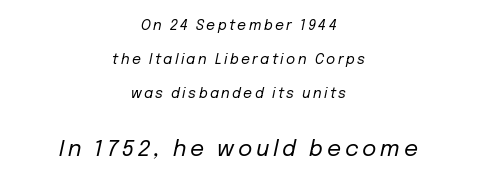
A student would notice the bottom passage is typeset larger than what precedes it. Observe the lean: these are italic letterforms. On a weight scale, this lands at 450 or below. Plain, unruled lines of type. Widely set lines give the paragraph a tall, airy silhouette.
